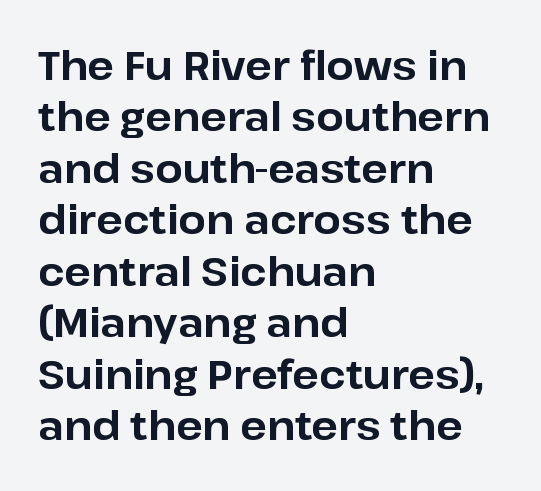
{"serif": "no", "italic": "no", "bold": "yes", "weight": "bold", "width": "normal", "stroke_contrast": "low", "x_height": "medium", "monospaced": "no", "underline": "no", "align": "left", "line_spacing": "normal", "line_spacing_ratio": 1.32, "letter_spacing": "normal", "letter_spacing_em": 0.0, "glyph_px": 39}
